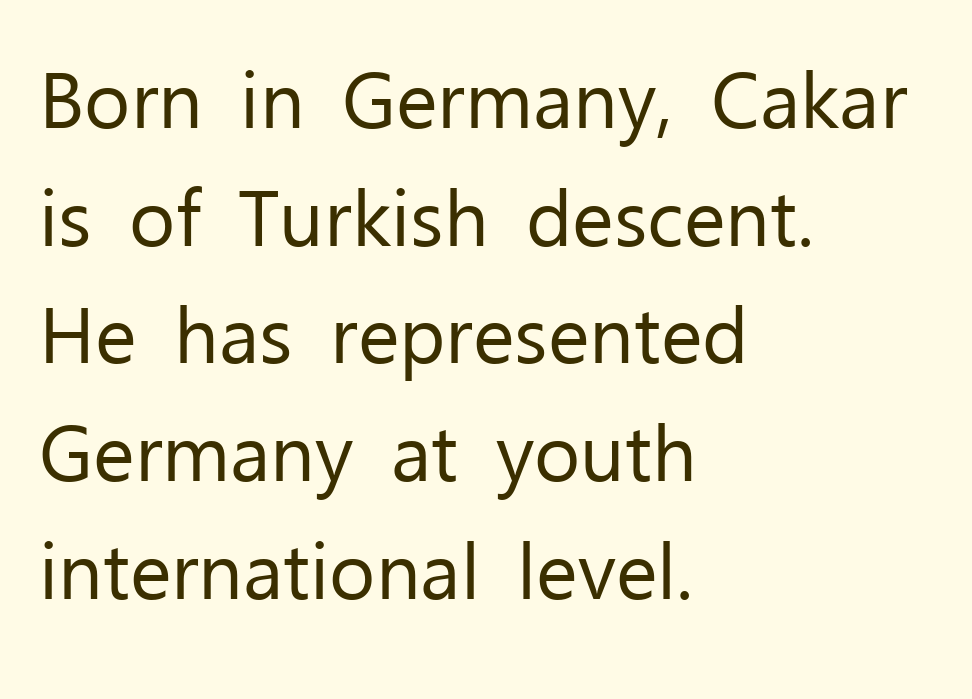
The image shows 79 px regular-weight sans-serif type, upright; set left-aligned, normal line spacing (1.49x), normal letter spacing, not underlined; low stroke contrast and a medium x-height.
